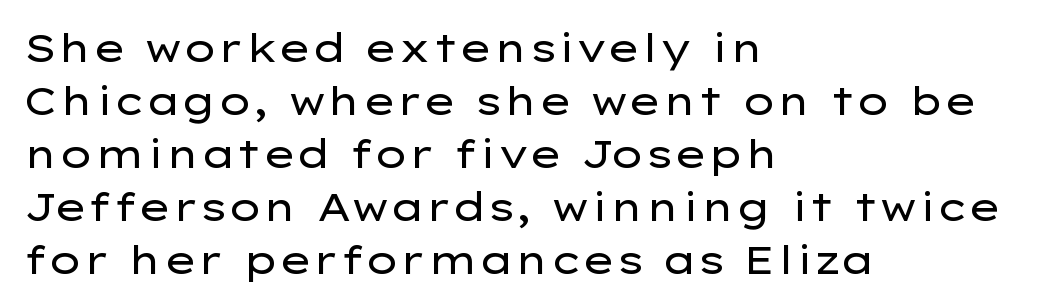
The image shows 39 px regular-weight, wide sans-serif type, upright; set left-aligned, normal line spacing (1.36x), normal letter spacing, not underlined; low stroke contrast and a medium x-height.
